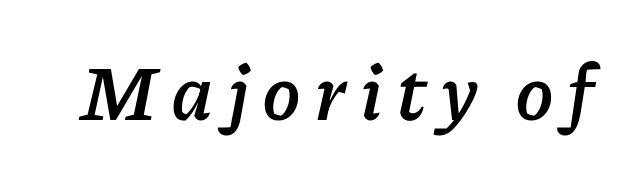
{"italic": "yes", "lean": "right", "slant_degrees": 11, "bold": "yes", "weight": "semibold", "width": "normal", "stroke_contrast": "low", "x_height": "medium", "monospaced": "no", "underline": "no", "glyph_px": 78}
